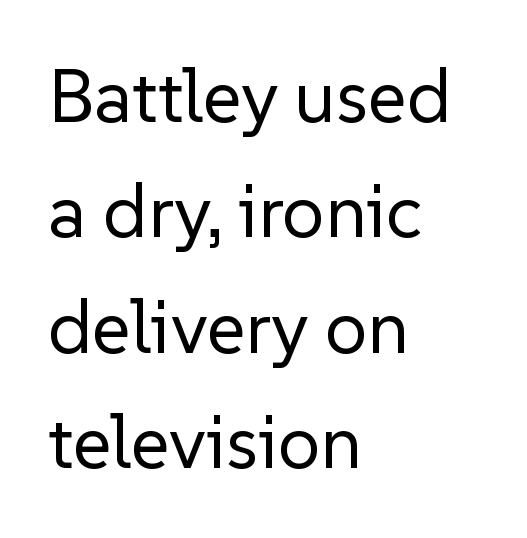
The image shows 75 px regular-weight sans-serif type, upright; set left-aligned, normal line spacing (1.54x), normal letter spacing, not underlined; low stroke contrast and a medium x-height.
